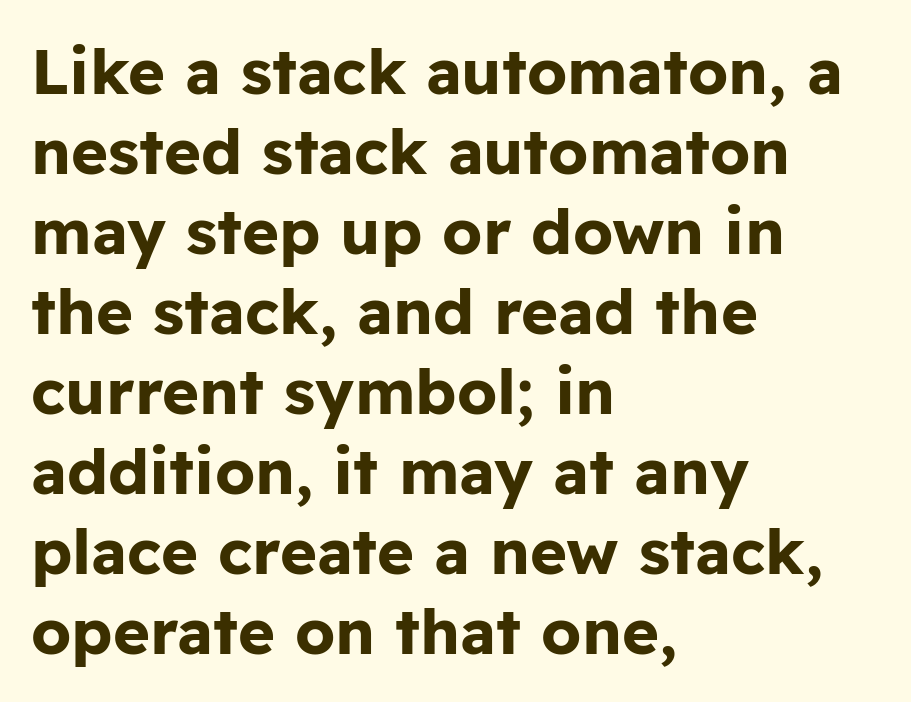
Q: Is the text bold? A: Yes.
Q: Is the text italic (slanted)? A: No, it is upright.
Q: Is the typeface a serif or a sans-serif typeface? A: Sans-serif.
Q: Is the text underlined? A: No.
Q: How is the paragraph aligned? A: Left-aligned.
Q: Is the spacing between letters normal or unusually wide? A: Normal.
Q: Is the spacing between lines tight, normal or loose? A: Normal.
Q: Width (condensed, normal, or wide)? A: Normal.
Q: Stroke contrast? A: Low.
Q: x-height? A: Medium.
Q: Monospaced? A: No.
